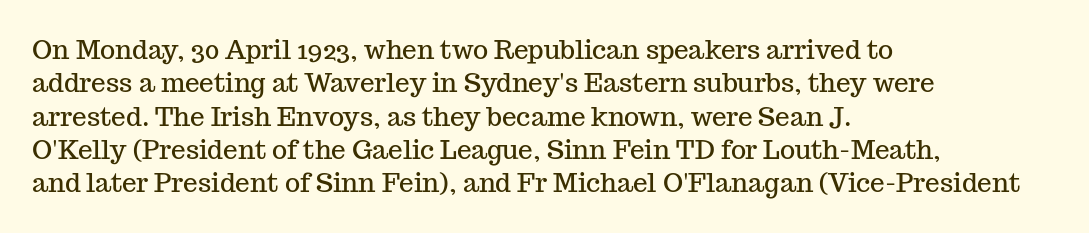
{"italic": "no", "underline": "no", "align": "left", "line_spacing": "normal", "line_spacing_ratio": 1.28, "letter_spacing": "normal", "letter_spacing_em": 0.0, "glyph_px": 26}
